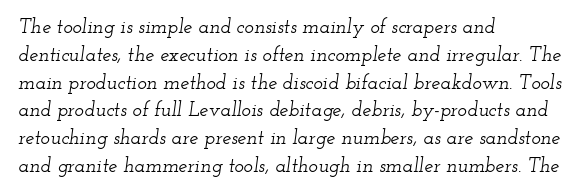
The image shows 20 px text type, italic (leaning right); set left-aligned, normal line spacing (1.39x), normal letter spacing, not underlined.
